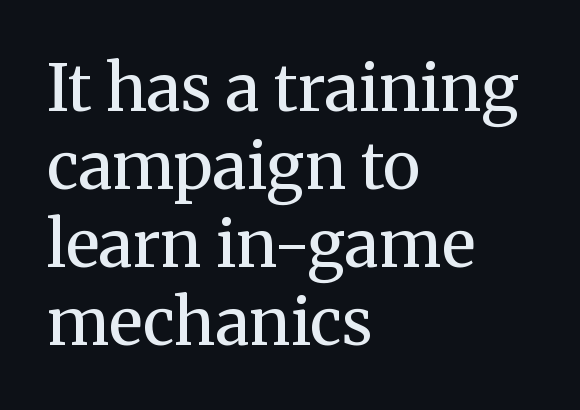
Q: Is the text bold? A: No.
Q: Is the text italic (slanted)? A: No, it is upright.
Q: Is the typeface a serif or a sans-serif typeface? A: Serif.
Q: Is the text underlined? A: No.
Q: How is the paragraph aligned? A: Left-aligned.
Q: Is the spacing between letters normal or unusually wide? A: Normal.
Q: Width (condensed, normal, or wide)? A: Normal.
Q: Stroke contrast? A: Medium.
Q: x-height? A: Medium.
Q: Monospaced? A: No.
